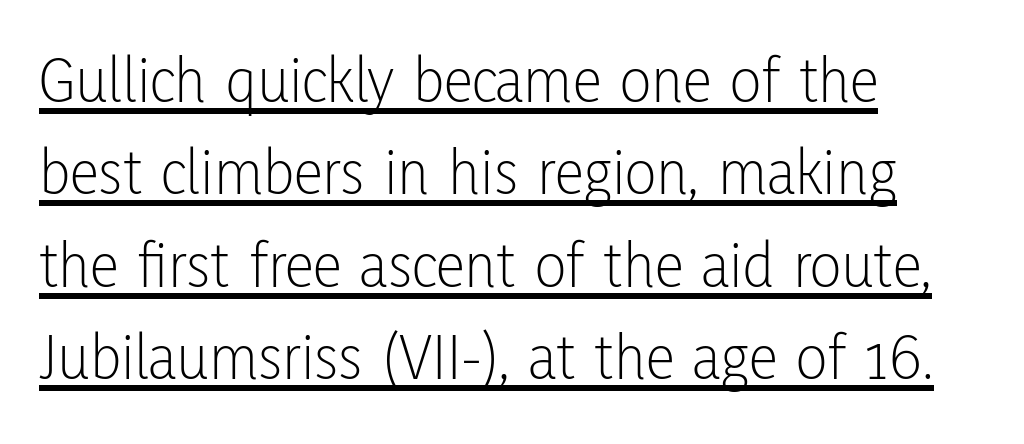
Is the type heavy? It reads as light-to-regular instead. In terms of letterform style, serifs are entirely absent. Nobody touched the tracking dial on this one. A typesetter would call this leading conventional body-copy spacing. Quick note: not italic, upright. A classic flush-left, rag-right setting is used for this passage.
